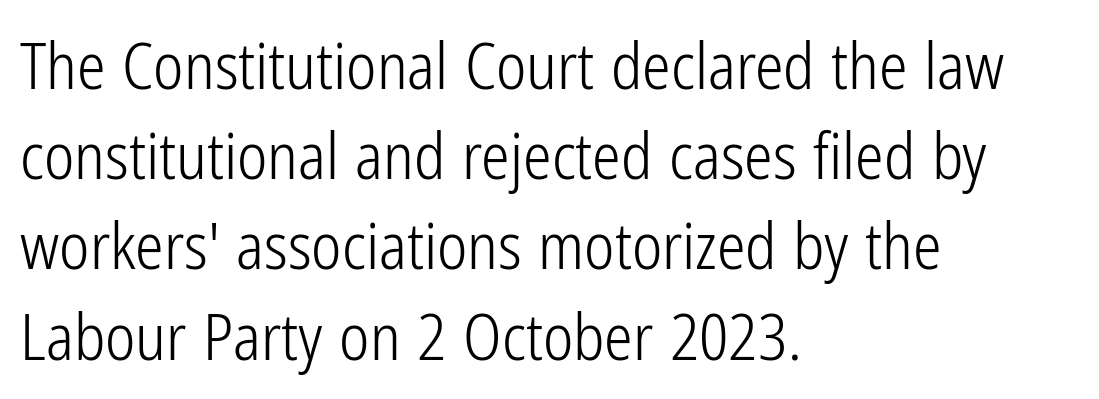
{"serif": "no", "italic": "no", "bold": "no", "weight": "light", "width": "condensed", "stroke_contrast": "low", "x_height": "medium", "monospaced": "no", "underline": "no", "align": "left", "line_spacing": "normal", "line_spacing_ratio": 1.41, "letter_spacing": "normal", "letter_spacing_em": 0.0, "glyph_px": 64}
